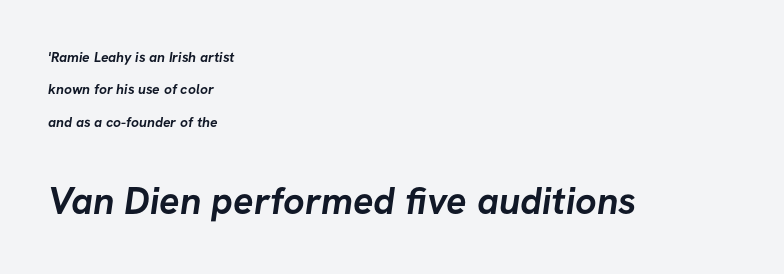
{"serif": "no", "bold": "yes", "weight": "semibold", "width": "normal", "stroke_contrast": "low", "x_height": "medium", "monospaced": "no", "underline": "no", "align": "left", "line_spacing": "loose", "line_spacing_ratio": 2.32, "letter_spacing": "normal", "letter_spacing_em": 0.0, "larger_block": "second", "size_ratio": 2.71, "glyph_px": 38}
